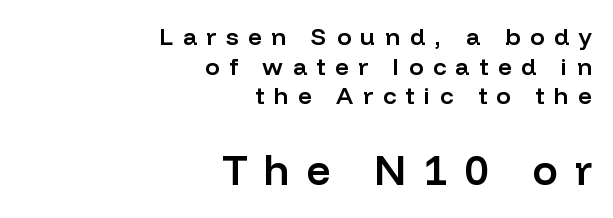
{"serif": "no", "italic": "no", "bold": "semi", "weight": "semibold", "width": "normal", "stroke_contrast": "low", "x_height": "medium", "monospaced": "no", "underline": "no", "align": "right", "line_spacing_ratio": 1.23, "letter_spacing": "wide", "letter_spacing_em": 0.4, "larger_block": "second", "size_ratio": 1.75, "glyph_px": 42}
